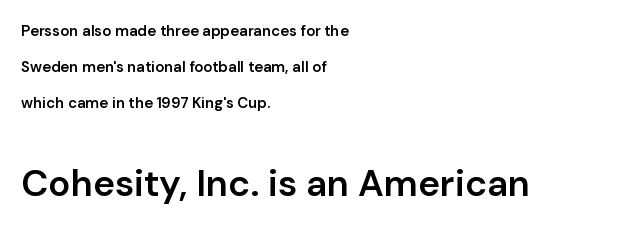
Q: Is the text bold? A: Semi-bold.
Q: Is the text italic (slanted)? A: No, it is upright.
Q: Is the typeface a serif or a sans-serif typeface? A: Sans-serif.
Q: Is the text underlined? A: No.
Q: How is the paragraph aligned? A: Left-aligned.
Q: Is the spacing between letters normal or unusually wide? A: Normal.
Q: Is the spacing between lines tight, normal or loose? A: Loose.
Q: Which block of text is set in a larger size, the first (top) or the second (bottom)? A: The second (bottom) one.
Q: Width (condensed, normal, or wide)? A: Normal.
Q: Stroke contrast? A: Low.
Q: x-height? A: Medium.
Q: Monospaced? A: No.
